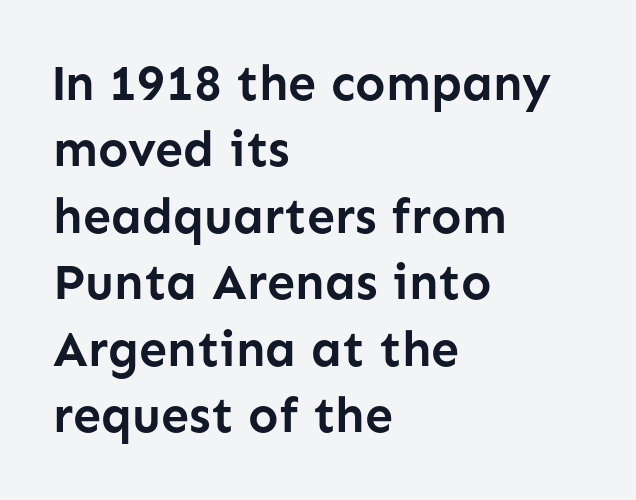
Q: Is the text bold? A: Yes.
Q: Is the text italic (slanted)? A: No, it is upright.
Q: Is the typeface a serif or a sans-serif typeface? A: Sans-serif.
Q: Is the text underlined? A: No.
Q: How is the paragraph aligned? A: Left-aligned.
Q: Is the spacing between letters normal or unusually wide? A: Normal.
Q: Is the spacing between lines tight, normal or loose? A: Normal.
Q: Width (condensed, normal, or wide)? A: Normal.
Q: Stroke contrast? A: Low.
Q: x-height? A: Medium.
Q: Monospaced? A: No.
